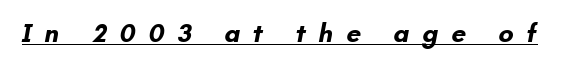
{"bold": "yes", "underline": "yes", "letter_spacing": "wide", "letter_spacing_em": 0.49, "glyph_px": 26}
